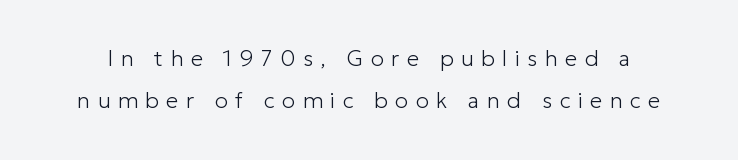
Counters stay open thanks to moderate or lighter strokes. Check the space under the baseline: it is left empty. Tracking here is generous; glyphs stand well apart from one another. Whoever set this chose breathing room over compactness in the vertical rhythm. The font's upright variant was chosen for this text.
